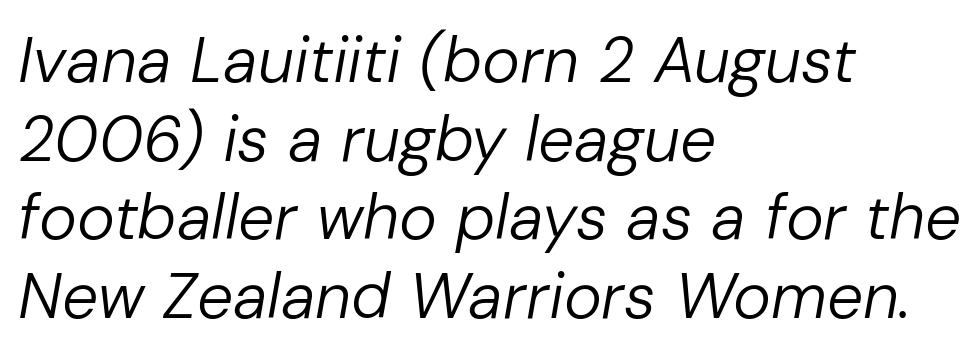
The image shows 64 px regular-weight type, italic (leaning right); set left-aligned, line spacing 1.23x, normal letter spacing, not underlined; low stroke contrast and a medium x-height.
